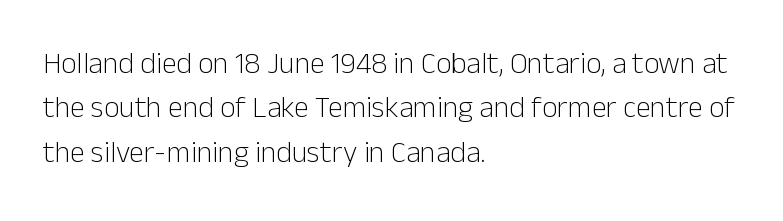
Check where the strokes stop: nothing finishes them off — pure sans. The rag falls on the right side of this text block. Posture: straight, roman, zero tilt. Bold? No — there's no thickening of the strokes. Each letter keeps its own natural width here, so spacing adapts to shape.
